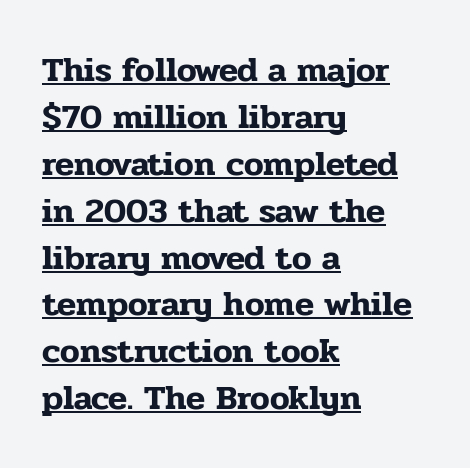
The image shows 35 px serif type, upright; set left-aligned, normal line spacing (1.34x), normal letter spacing, underlined; low stroke contrast and a medium x-height.
